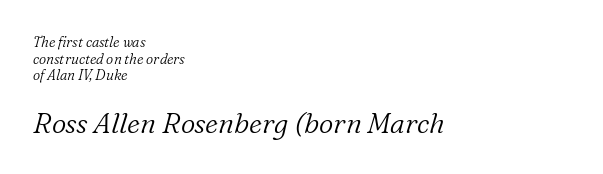
Compared with typical body copy, the letter spacing here is the same. Counters stay open thanks to moderate or lighter strokes. Scale increases going downward across the two blocks. Every row of glyphs begins at an identical x-position on the left. Little horizontal feet cap the strokes, marking this as serif type. A typesetter would call this proportional, since set widths differ per character.
